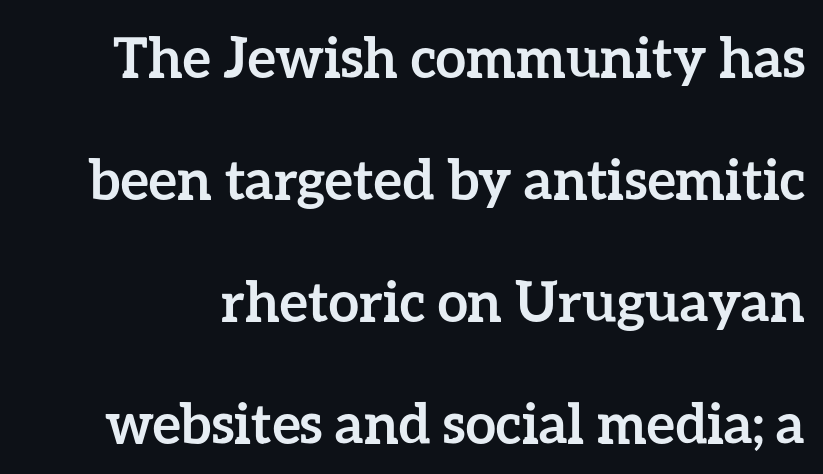
{"italic": "no", "bold": "yes", "weight": "semibold", "width": "normal", "stroke_contrast": "low", "x_height": "medium", "monospaced": "no", "underline": "no", "line_spacing": "loose", "line_spacing_ratio": 2.22, "letter_spacing": "normal", "letter_spacing_em": 0.0, "glyph_px": 55}
